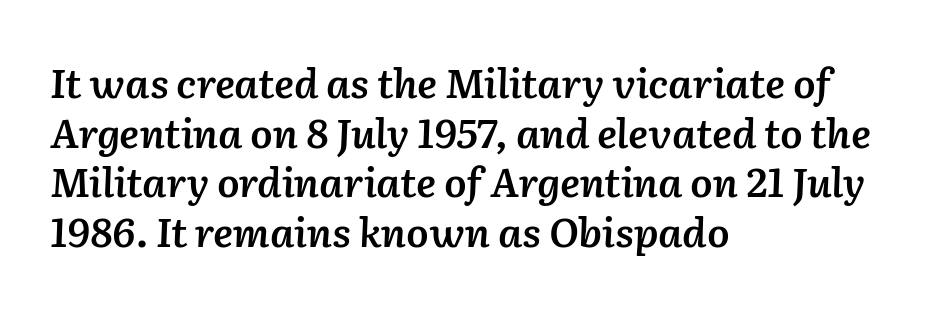
{"italic": "yes", "lean": "right", "slant_degrees": 2, "bold": "semi", "weight": "semibold", "width": "normal", "stroke_contrast": "low", "x_height": "medium", "monospaced": "no", "underline": "no", "align": "left", "line_spacing_ratio": 1.24, "letter_spacing": "normal", "letter_spacing_em": 0.0, "glyph_px": 40}
